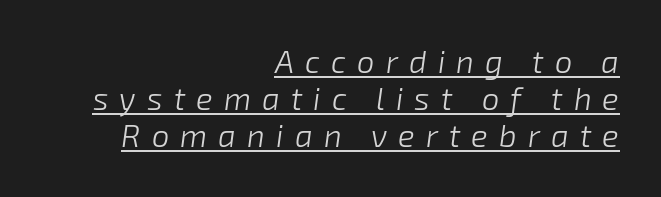
{"italic": "yes", "lean": "right", "slant_degrees": 8, "bold": "no", "weight": "light", "width": "normal", "stroke_contrast": "low", "x_height": "medium", "monospaced": "no", "underline": "yes", "align": "right", "line_spacing_ratio": 1.2, "letter_spacing": "wide", "letter_spacing_em": 0.36, "glyph_px": 31}
